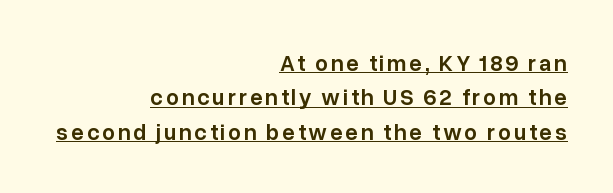
{"italic": "no", "bold": "semi", "underline": "yes", "align": "right", "line_spacing": "normal", "line_spacing_ratio": 1.5, "glyph_px": 23}
